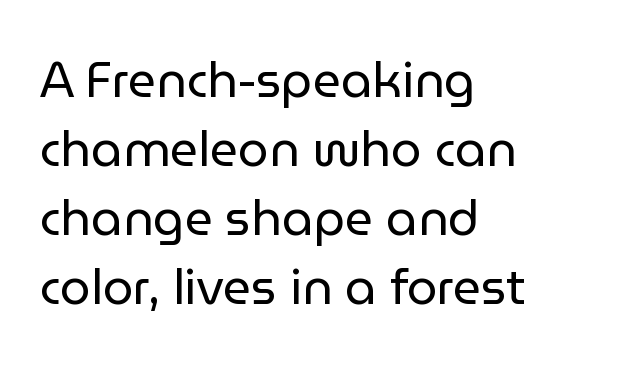
{"serif": "no", "italic": "no", "bold": "no", "weight": "regular", "width": "normal", "stroke_contrast": "low", "x_height": "medium", "monospaced": "no", "underline": "no", "align": "left", "line_spacing": "normal", "line_spacing_ratio": 1.41, "letter_spacing": "normal", "letter_spacing_em": 0.0, "glyph_px": 49}
